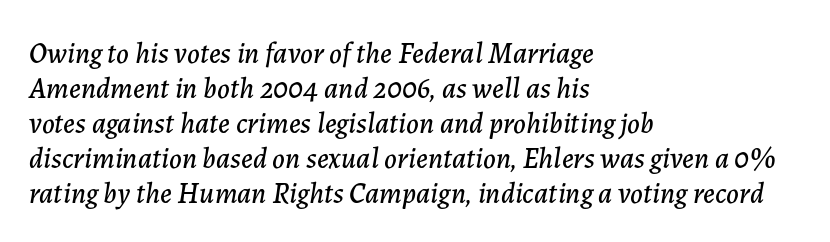
{"italic": "yes", "lean": "right", "slant_degrees": 7, "width": "normal", "stroke_contrast": "low", "x_height": "medium", "monospaced": "no", "underline": "no", "align": "left", "line_spacing_ratio": 1.21, "letter_spacing": "normal", "letter_spacing_em": 0.0, "glyph_px": 29}
